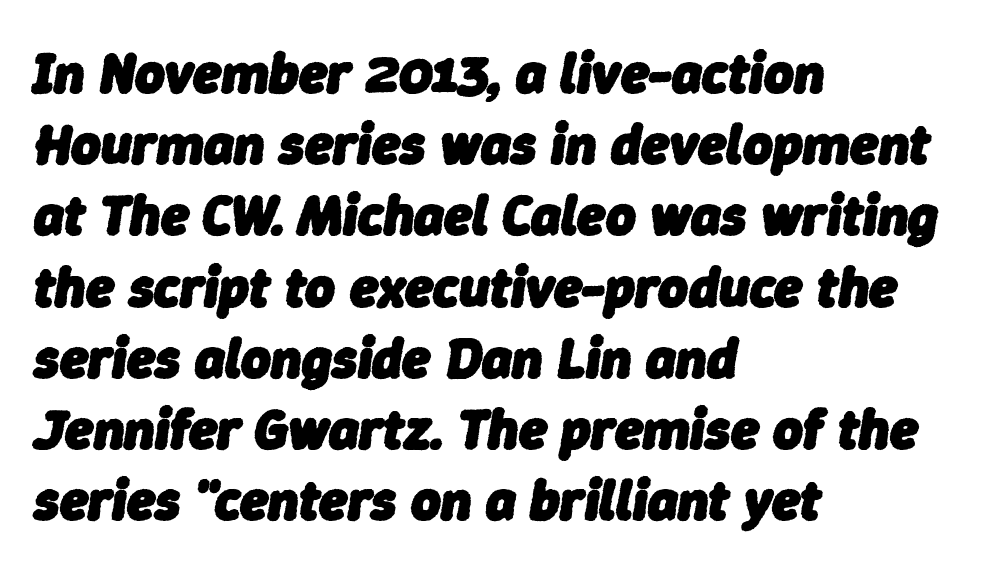
The glyphs have the mass of a bold cut. Honestly, the letter spacing is just normal — you wouldn't notice it. Type without underlining. You could not count columns in this text — the font is proportionally spaced. Evenly set lines give the paragraph a standard silhouette. This sample is left-justified, so line endings fall wherever the words run out.
